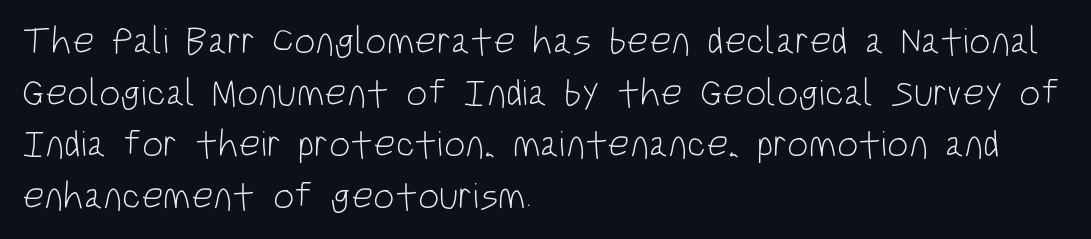
Q: Is the text bold? A: No.
Q: Is the text italic (slanted)? A: No, it is upright.
Q: Is the typeface a serif or a sans-serif typeface? A: Sans-serif.
Q: Is the text underlined? A: No.
Q: How is the paragraph aligned? A: Left-aligned.
Q: Is the spacing between letters normal or unusually wide? A: Normal.
Q: Is the spacing between lines tight, normal or loose? A: Normal.
Q: Width (condensed, normal, or wide)? A: Condensed.
Q: Stroke contrast? A: Low.
Q: x-height? A: Large.
Q: Monospaced? A: No.
